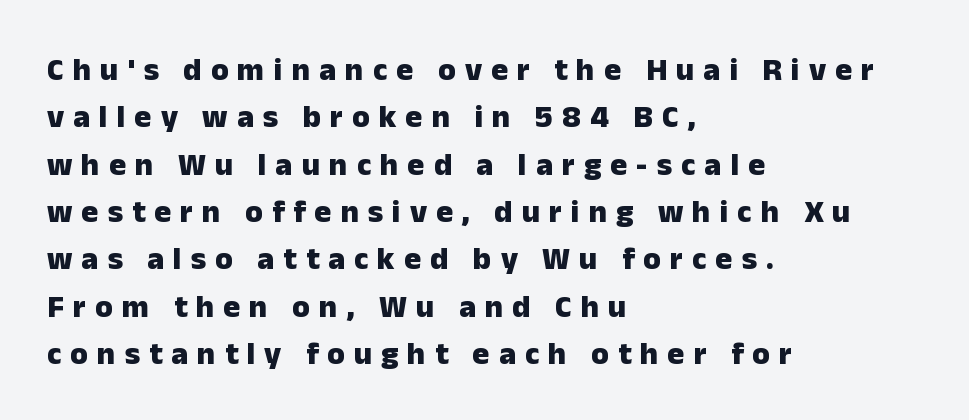
A student would call this left alignment; a typographer would say flush left, rag right. Does the lettering tilt? It doesn't — this is upright. Emphasis by weight is at full strength: bold. A sans-serif font was chosen for this passage. Each letter keeps its own natural width here, so spacing adapts to shape. Display-style spreading of the glyphs; the letterfit is very open.
